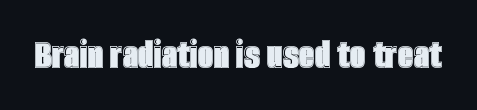
{"italic": "no", "width": "condensed", "x_height": "large", "monospaced": "no", "underline": "no", "letter_spacing": "normal", "letter_spacing_em": 0.0, "glyph_px": 44}
